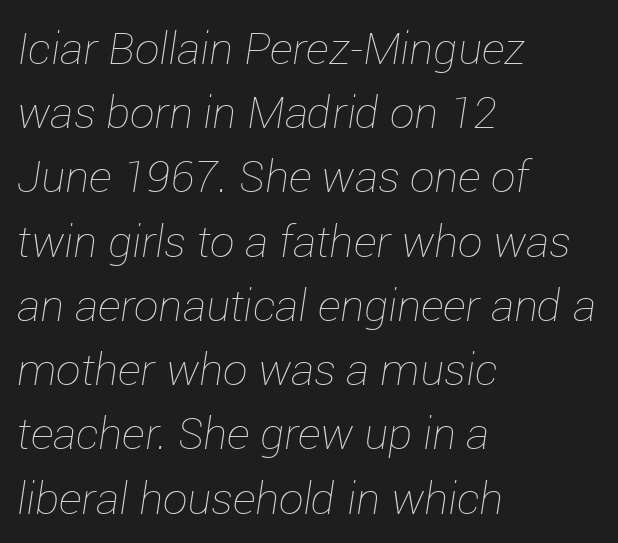
{"italic": "yes", "lean": "right", "slant_degrees": 12, "bold": "no", "weight": "thin", "width": "normal", "stroke_contrast": "low", "x_height": "medium", "monospaced": "no", "underline": "no", "align": "left", "line_spacing": "normal", "line_spacing_ratio": 1.46, "letter_spacing": "normal", "letter_spacing_em": 0.0, "glyph_px": 44}
